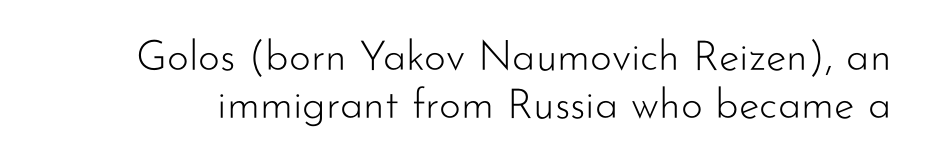
Q: Is the text bold? A: No.
Q: Is the text italic (slanted)? A: No, it is upright.
Q: Is the typeface a serif or a sans-serif typeface? A: Sans-serif.
Q: Is the text underlined? A: No.
Q: Is the spacing between letters normal or unusually wide? A: Normal.
Q: Is the spacing between lines tight, normal or loose? A: Tight.
Q: Width (condensed, normal, or wide)? A: Normal.
Q: Stroke contrast? A: Low.
Q: x-height? A: Small.
Q: Monospaced? A: No.
